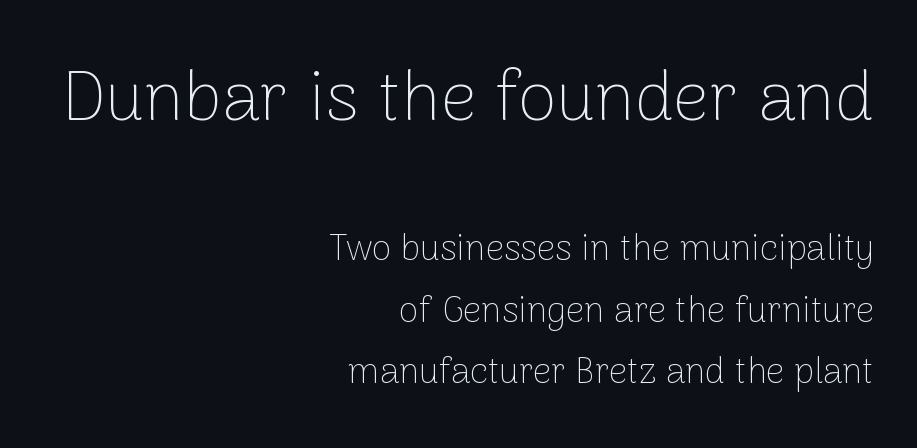
Q: Is the text bold? A: No.
Q: Is the text italic (slanted)? A: No, it is upright.
Q: Is the typeface a serif or a sans-serif typeface? A: Sans-serif.
Q: Is the text underlined? A: No.
Q: How is the paragraph aligned? A: Right-aligned.
Q: Is the spacing between letters normal or unusually wide? A: Normal.
Q: Which block of text is set in a larger size, the first (top) or the second (bottom)? A: The first (top) one.
Q: Width (condensed, normal, or wide)? A: Normal.
Q: Stroke contrast? A: Low.
Q: x-height? A: Medium.
Q: Monospaced? A: No.
